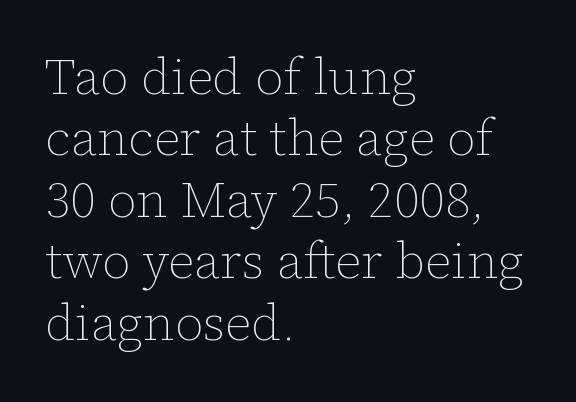
Q: Is the text bold? A: No.
Q: Is the text italic (slanted)? A: No, it is upright.
Q: Is the text underlined? A: No.
Q: How is the paragraph aligned? A: Left-aligned.
Q: Is the spacing between letters normal or unusually wide? A: Normal.
Q: Width (condensed, normal, or wide)? A: Normal.
Q: Stroke contrast? A: Low.
Q: x-height? A: Medium.
Q: Monospaced? A: No.
